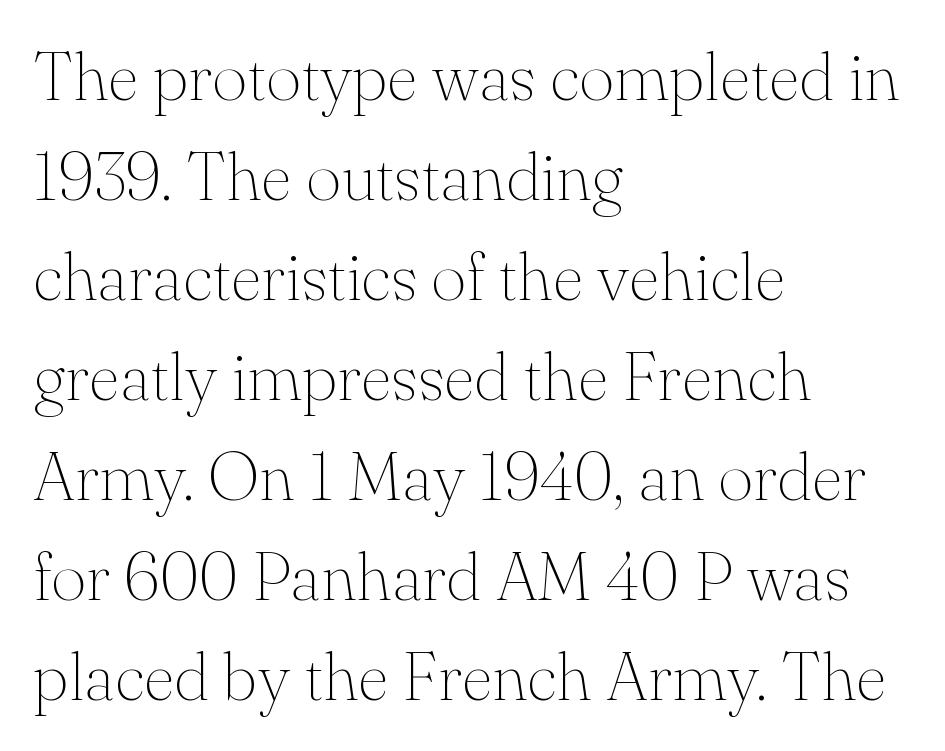
The letters carry serifs — small finishing strokes at the ends of their stems. Each letter keeps its own natural width here, so spacing adapts to shape. The space directly below the letters is spotless. If you drew a line through each stem, it would be perfectly vertical.
